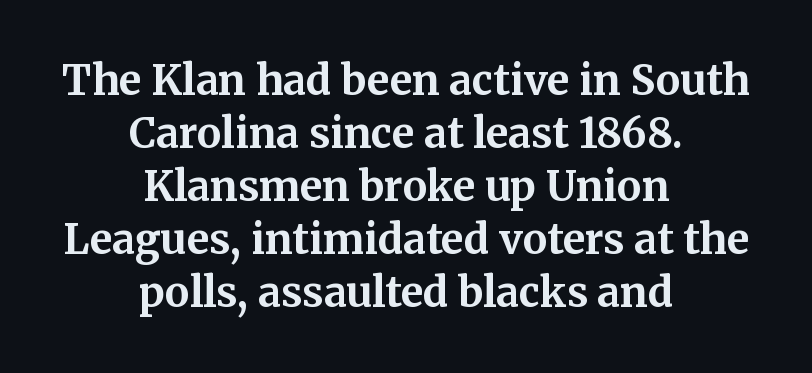
Horizontal bands of white between lines are of average thickness. The text was rendered using a seriffed face with decorative stroke endings. Between one letter and the next there's only the usual sliver of space. A roman cut, with each character standing at attention. Character widths vary here, with narrow letters taking less room than wide ones. The baseline area is clear.
